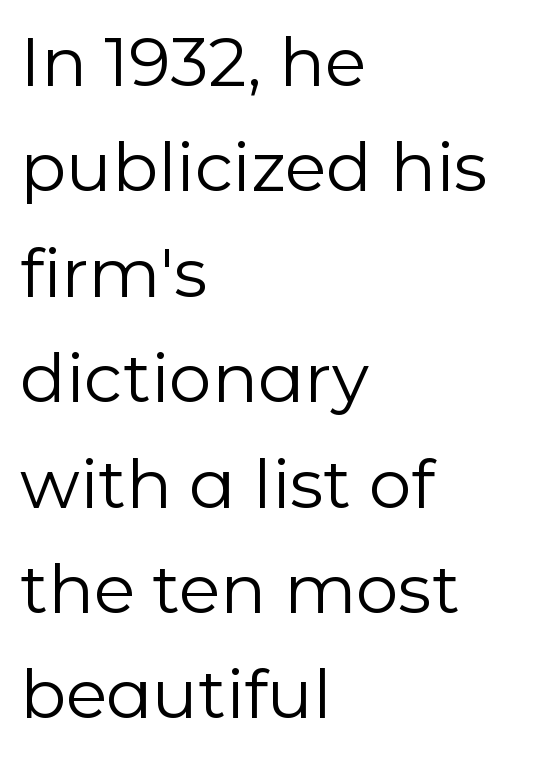
{"serif": "no", "italic": "no", "bold": "no", "weight": "regular", "width": "normal", "stroke_contrast": "low", "x_height": "medium", "monospaced": "no", "underline": "no", "align": "left", "line_spacing": "normal", "line_spacing_ratio": 1.55, "letter_spacing": "normal", "letter_spacing_em": 0.0, "glyph_px": 68}
